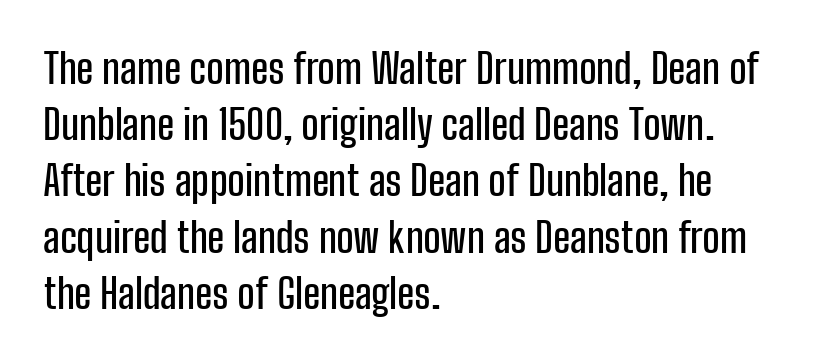
The image shows 41 px condensed sans-serif type, upright; set left-aligned, normal line spacing (1.37x), normal letter spacing, not underlined; low stroke contrast and a medium x-height.
